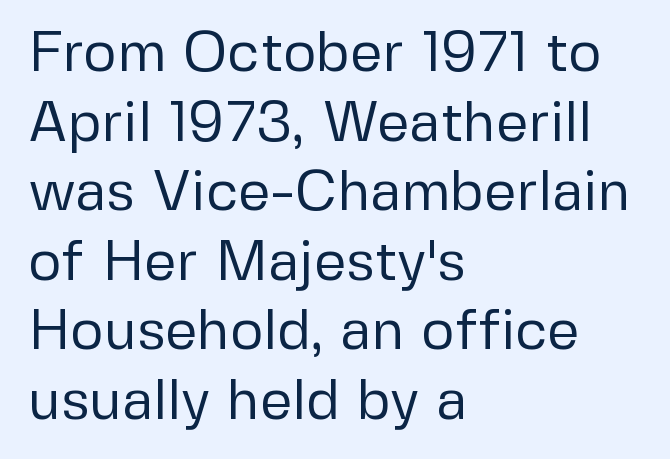
Q: Is the text bold? A: No.
Q: Is the text italic (slanted)? A: No, it is upright.
Q: Is the typeface a serif or a sans-serif typeface? A: Sans-serif.
Q: Is the text underlined? A: No.
Q: How is the paragraph aligned? A: Left-aligned.
Q: Is the spacing between letters normal or unusually wide? A: Normal.
Q: Width (condensed, normal, or wide)? A: Normal.
Q: Stroke contrast? A: Low.
Q: x-height? A: Medium.
Q: Monospaced? A: No.
